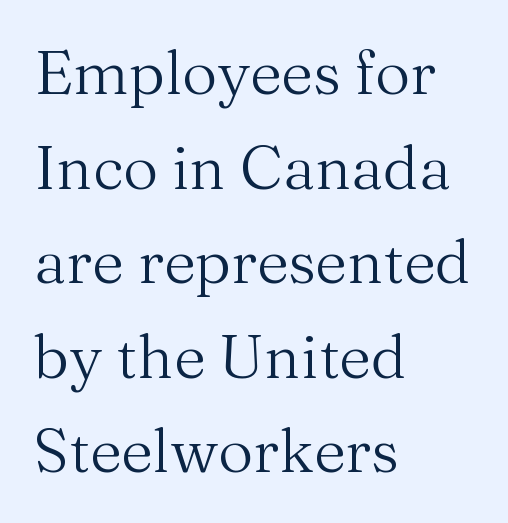
Q: Is the text bold? A: No.
Q: Is the text italic (slanted)? A: No, it is upright.
Q: Is the typeface a serif or a sans-serif typeface? A: Serif.
Q: Is the text underlined? A: No.
Q: How is the paragraph aligned? A: Left-aligned.
Q: Is the spacing between letters normal or unusually wide? A: Normal.
Q: Is the spacing between lines tight, normal or loose? A: Normal.
Q: Width (condensed, normal, or wide)? A: Normal.
Q: Stroke contrast? A: Medium.
Q: x-height? A: Medium.
Q: Monospaced? A: No.
